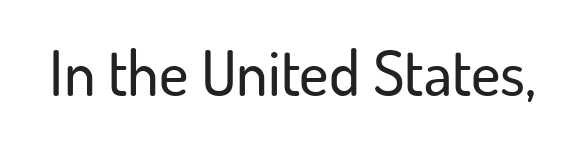
Spacing verdict: proportional, widths tailored to each character. You can tell from the bare stems that sans-serif type was used. Between one letter and the next there's only the usual sliver of space. The lettering stays uniformly vertical, giving the passage a roman look. The words here are not underlined.
